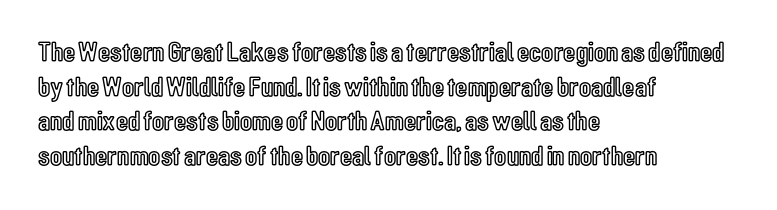
Inter-character spacing is left at the font's built-in metrics. Each row of text sits above clean, open space. The lettering stays uniformly vertical, giving the passage a roman look. Reading down the block, your eye returns to a fixed left position each line.
